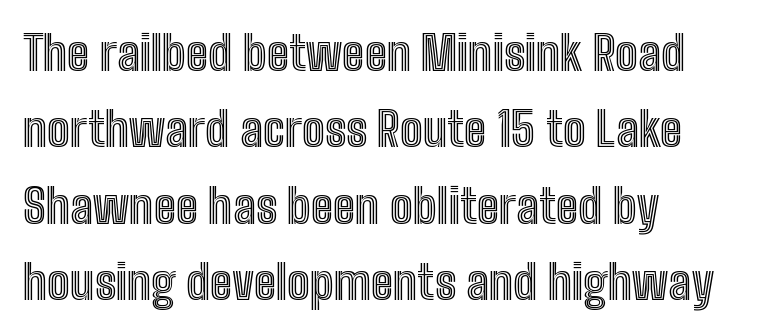
{"italic": "no", "width": "condensed", "x_height": "medium", "monospaced": "no", "underline": "no", "align": "left", "line_spacing": "normal", "line_spacing_ratio": 1.59, "letter_spacing": "normal", "letter_spacing_em": 0.0, "glyph_px": 48}
